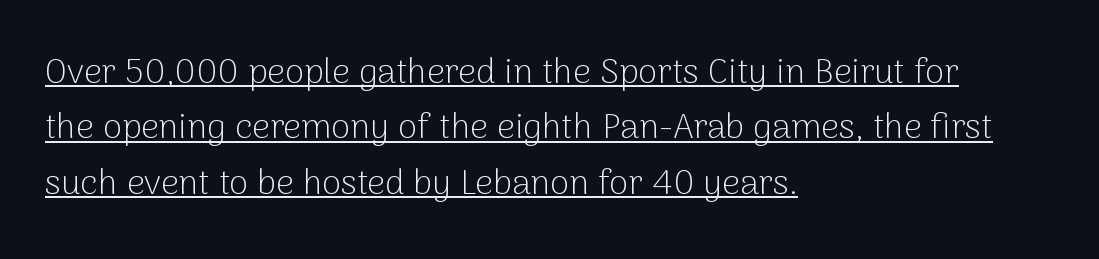
{"serif": "no", "italic": "no", "bold": "no", "weight": "light", "width": "normal", "stroke_contrast": "low", "x_height": "medium", "monospaced": "no", "underline": "yes", "align": "left", "line_spacing": "normal", "line_spacing_ratio": 1.58, "letter_spacing": "normal", "letter_spacing_em": 0.0, "glyph_px": 35}
